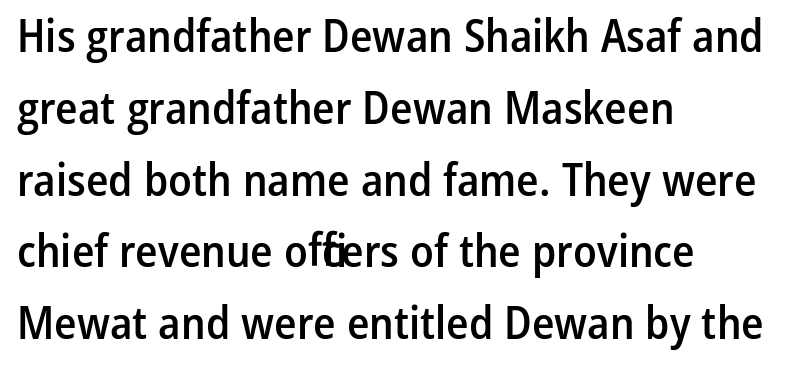
Q: Is the text bold? A: Semi-bold.
Q: Is the text italic (slanted)? A: No, it is upright.
Q: Is the typeface a serif or a sans-serif typeface? A: Sans-serif.
Q: Is the text underlined? A: No.
Q: How is the paragraph aligned? A: Left-aligned.
Q: Is the spacing between letters normal or unusually wide? A: Normal.
Q: Is the spacing between lines tight, normal or loose? A: Normal.
Q: Width (condensed, normal, or wide)? A: Condensed.
Q: Stroke contrast? A: Low.
Q: x-height? A: Medium.
Q: Monospaced? A: No.
